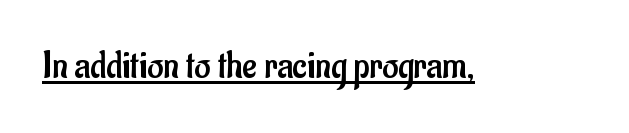
Q: Is the text bold? A: No.
Q: Is the text italic (slanted)? A: No, it is upright.
Q: Is the typeface a serif or a sans-serif typeface? A: Sans-serif.
Q: Is the text underlined? A: Yes.
Q: Is the spacing between letters normal or unusually wide? A: Normal.
Q: Width (condensed, normal, or wide)? A: Condensed.
Q: Stroke contrast? A: Low.
Q: x-height? A: Small.
Q: Monospaced? A: No.
